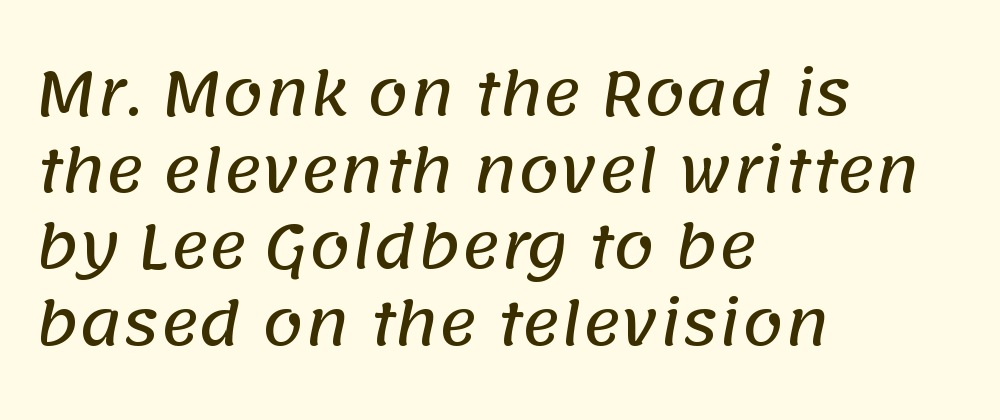
The image shows 59 px sans-serif type; set left-aligned, normal line spacing (1.3x), normal letter spacing, not underlined; low stroke contrast and a large x-height.
